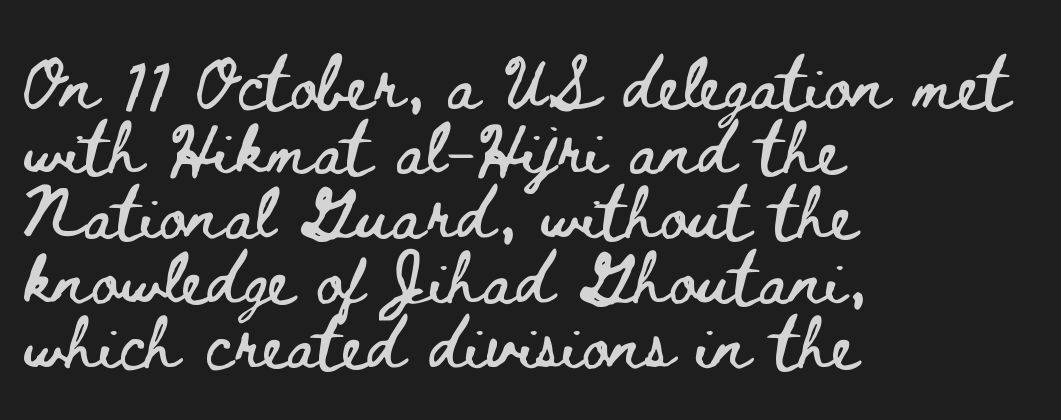
Q: Is the text underlined? A: No.
Q: How is the paragraph aligned? A: Left-aligned.
Q: Is the spacing between letters normal or unusually wide? A: Normal.
Q: Is the spacing between lines tight, normal or loose? A: Normal.
Q: Width (condensed, normal, or wide)? A: Wide.
Q: Stroke contrast? A: Low.
Q: x-height? A: Small.
Q: Monospaced? A: No.
